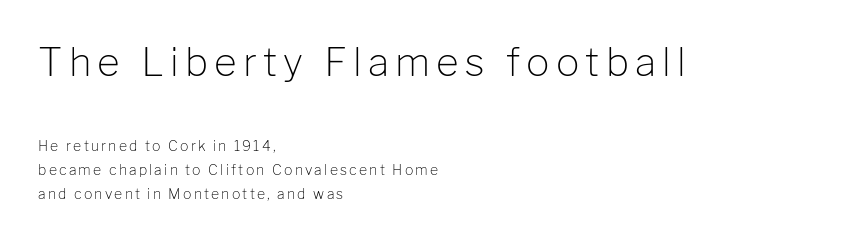
Q: Is the text bold? A: No.
Q: Is the text italic (slanted)? A: No, it is upright.
Q: Is the typeface a serif or a sans-serif typeface? A: Sans-serif.
Q: Is the text underlined? A: No.
Q: How is the paragraph aligned? A: Left-aligned.
Q: Which block of text is set in a larger size, the first (top) or the second (bottom)? A: The first (top) one.
Q: Width (condensed, normal, or wide)? A: Normal.
Q: Stroke contrast? A: Low.
Q: x-height? A: Medium.
Q: Monospaced? A: No.
